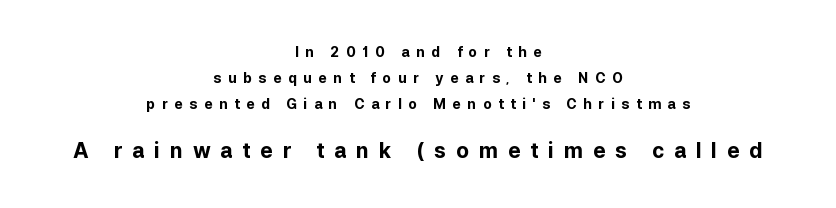
The image shows 21 px bold type, upright; set centered, line spacing 1.85x, unusually wide letter spacing (+0.47 em), not underlined; the second (bottom) block is 1.5x larger.
